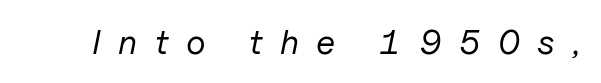
The image shows 35 px regular-weight type, italic (leaning right); set unusually wide letter spacing (+0.5 em), not underlined; low stroke contrast and a medium x-height.
